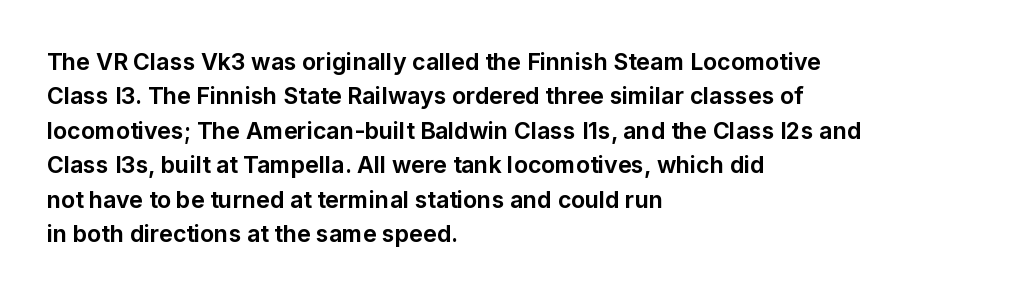
Q: Is the text bold? A: Yes.
Q: Is the text italic (slanted)? A: No, it is upright.
Q: Is the text underlined? A: No.
Q: How is the paragraph aligned? A: Left-aligned.
Q: Is the spacing between letters normal or unusually wide? A: Normal.
Q: Is the spacing between lines tight, normal or loose? A: Normal.
